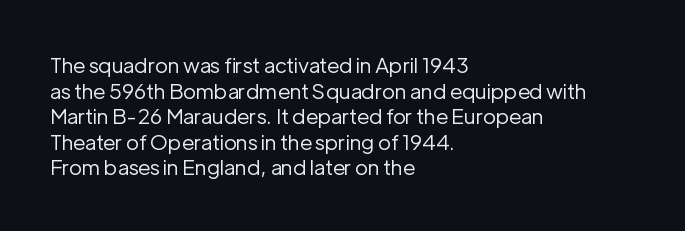
Q: Is the text bold? A: No.
Q: Is the text italic (slanted)? A: No, it is upright.
Q: Is the text underlined? A: No.
Q: How is the paragraph aligned? A: Left-aligned.
Q: Is the spacing between letters normal or unusually wide? A: Normal.
